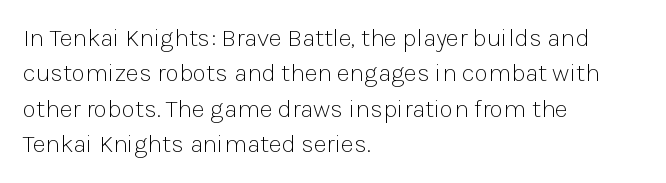
The image shows 25 px text type, upright; set left-aligned, normal line spacing (1.42x), normal letter spacing, not underlined.
